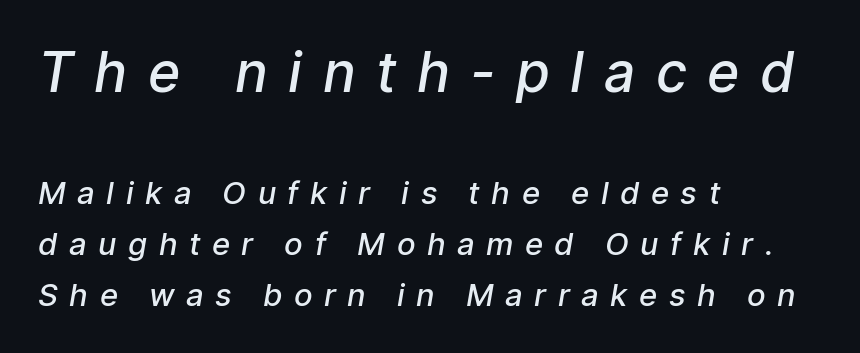
{"serif": "no", "bold": "semi", "weight": "semibold", "width": "normal", "stroke_contrast": "low", "x_height": "medium", "monospaced": "no", "underline": "no", "align": "left", "line_spacing": "normal", "line_spacing_ratio": 1.65, "letter_spacing": "wide", "letter_spacing_em": 0.37, "larger_block": "first", "size_ratio": 1.77, "glyph_px": 55}
